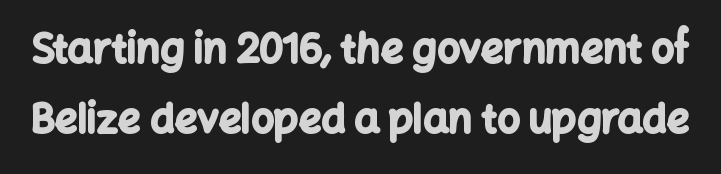
{"serif": "no", "italic": "no", "bold": "yes", "weight": "bold", "width": "normal", "stroke_contrast": "low", "x_height": "medium", "monospaced": "no", "underline": "no", "line_spacing_ratio": 1.76, "letter_spacing": "normal", "letter_spacing_em": 0.0, "glyph_px": 40}
